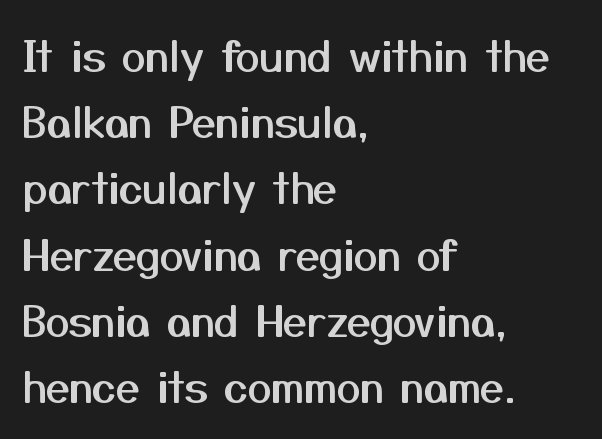
The image shows 43 px sans-serif type, upright; set left-aligned, normal line spacing (1.54x), normal letter spacing, not underlined; medium stroke contrast and a medium x-height.
